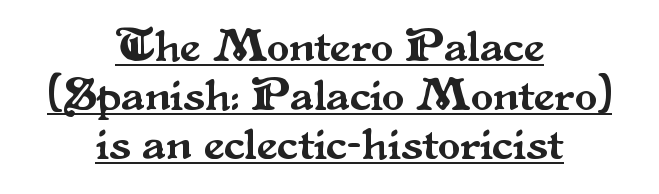
Q: Is the text italic (slanted)? A: No, it is upright.
Q: Is the typeface a serif or a sans-serif typeface? A: Serif.
Q: Is the text underlined? A: Yes.
Q: How is the paragraph aligned? A: Centered.
Q: Is the spacing between letters normal or unusually wide? A: Normal.
Q: Is the spacing between lines tight, normal or loose? A: Tight.
Q: Width (condensed, normal, or wide)? A: Normal.
Q: Stroke contrast? A: Medium.
Q: x-height? A: Small.
Q: Monospaced? A: No.
